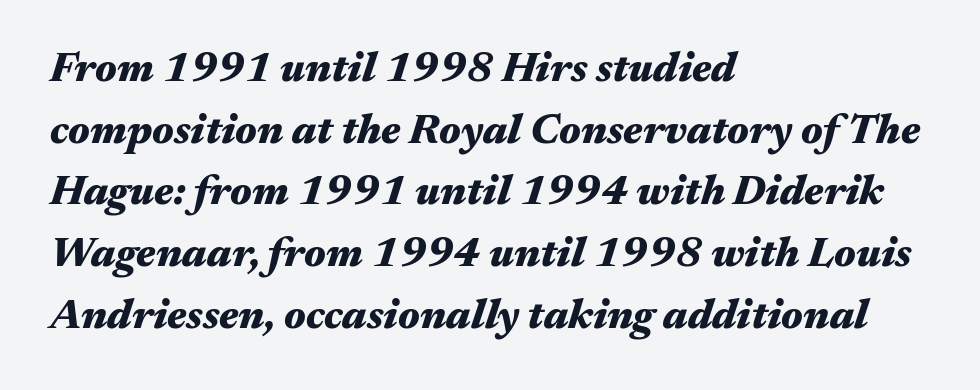
{"italic": "yes", "lean": "right", "slant_degrees": 17, "bold": "yes", "weight": "heavy", "width": "wide", "stroke_contrast": "medium", "x_height": "medium", "monospaced": "no", "underline": "no", "align": "left", "line_spacing": "normal", "line_spacing_ratio": 1.47, "letter_spacing": "normal", "letter_spacing_em": 0.0, "glyph_px": 42}
